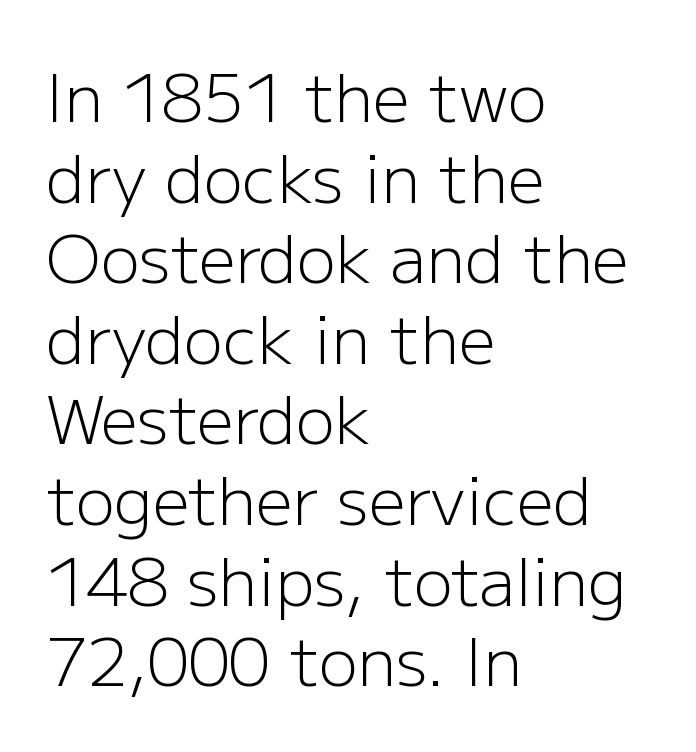
Q: Is the text bold? A: No.
Q: Is the text italic (slanted)? A: No, it is upright.
Q: Is the typeface a serif or a sans-serif typeface? A: Sans-serif.
Q: Is the text underlined? A: No.
Q: How is the paragraph aligned? A: Left-aligned.
Q: Is the spacing between letters normal or unusually wide? A: Normal.
Q: Width (condensed, normal, or wide)? A: Normal.
Q: Stroke contrast? A: Low.
Q: x-height? A: Medium.
Q: Monospaced? A: No.
